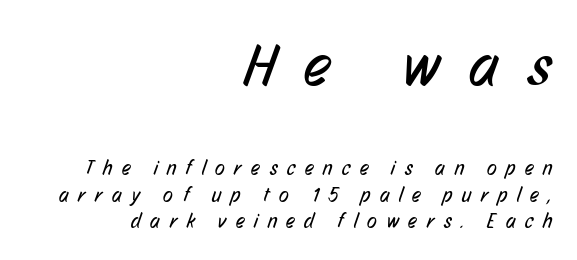
The image shows 61 px regular-weight, condensed sans-serif type; set right-aligned, normal line spacing (1.32x), unusually wide letter spacing (+0.48 em), not underlined; the first (top) block is 3.05x larger; low stroke contrast and a medium x-height.
